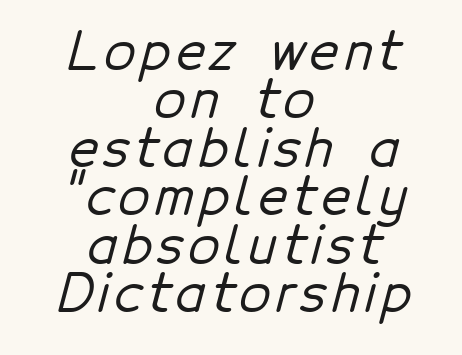
The image shows 51 px sans-serif type; set centered, tight line spacing (0.95x), not underlined; low stroke contrast and a medium x-height.
